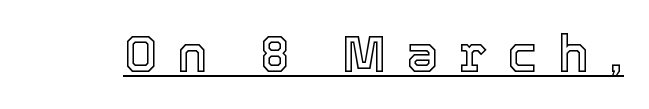
The image shows 51 px text type, upright; set unusually wide letter spacing (+0.39 em), underlined; a medium x-height.
